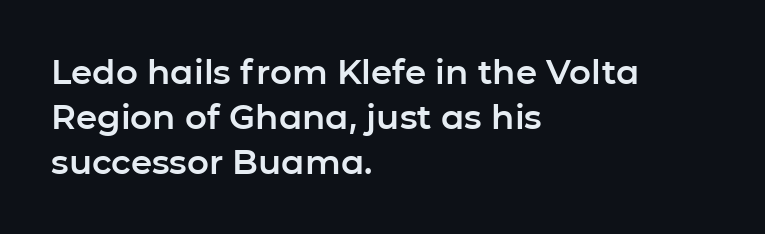
Examine the stroke ends and you'll find no serifs. Reading down the block, your eye returns to a fixed left position each line. A bare baseline throughout the passage. This is roman type, the default non-slanted kind.
